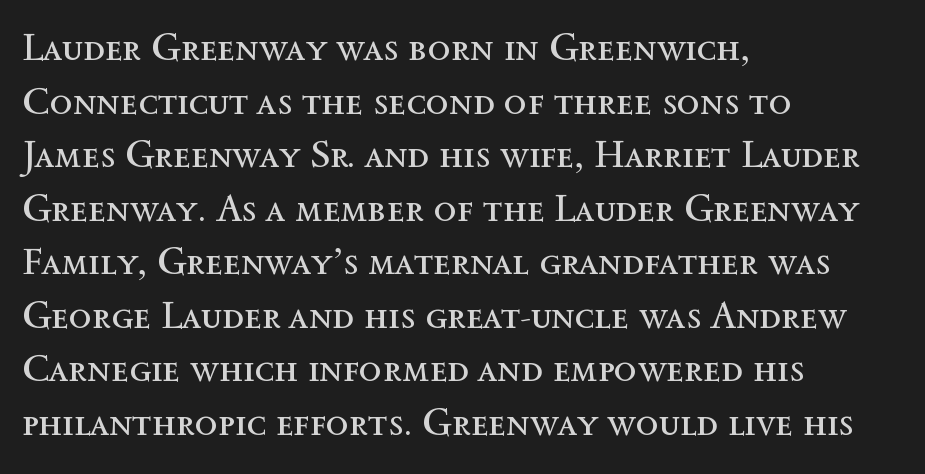
The image shows 38 px regular-weight type, upright; set left-aligned, normal line spacing (1.41x), normal letter spacing, not underlined; a medium x-height.
